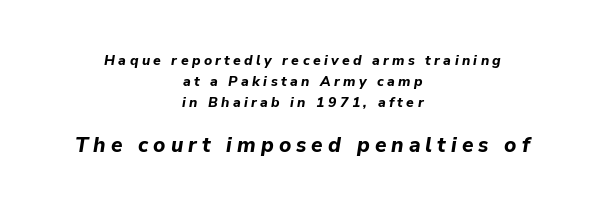
{"italic": "yes", "lean": "right", "slant_degrees": 9, "bold": "yes", "underline": "no", "align": "center", "line_spacing": "normal", "line_spacing_ratio": 1.51, "letter_spacing": "wide", "letter_spacing_em": 0.24, "larger_block": "second", "size_ratio": 1.5, "glyph_px": 21}
